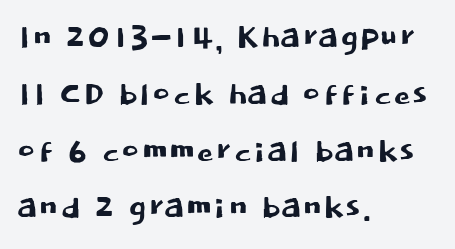
The image shows 43 px sans-serif type, upright; set left-aligned, normal line spacing (1.32x), normal letter spacing, not underlined; low stroke contrast and a large x-height.
